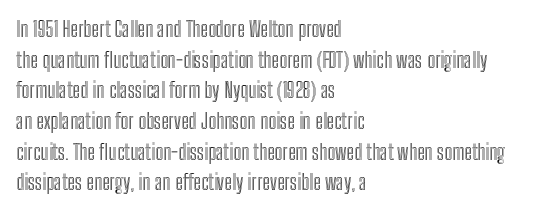
Q: Is the text italic (slanted)? A: No, it is upright.
Q: Is the text underlined? A: No.
Q: How is the paragraph aligned? A: Left-aligned.
Q: Is the spacing between letters normal or unusually wide? A: Normal.
Q: Is the spacing between lines tight, normal or loose? A: Normal.
